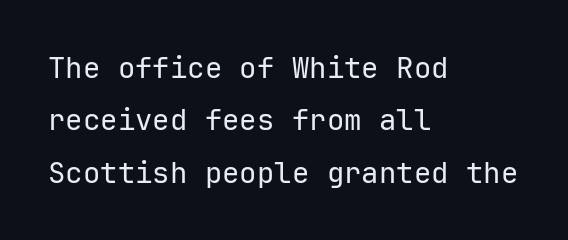
The image shows 29 px regular-weight sans-serif type, upright, monospaced; set left-aligned, line spacing 1.81x, normal letter spacing, not underlined; low stroke contrast and a medium x-height.
